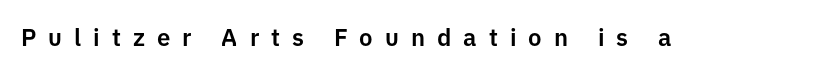
The image shows 24 px text type, upright; set unusually wide letter spacing (+0.5 em), not underlined.
